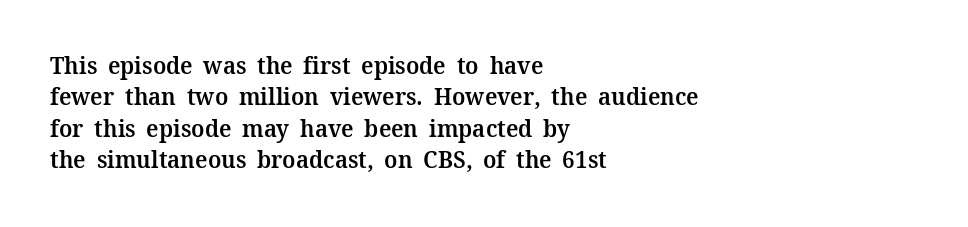
{"italic": "no", "bold": "semi", "underline": "no", "align": "left", "line_spacing": "normal", "line_spacing_ratio": 1.31, "letter_spacing": "normal", "letter_spacing_em": 0.0, "glyph_px": 24}
